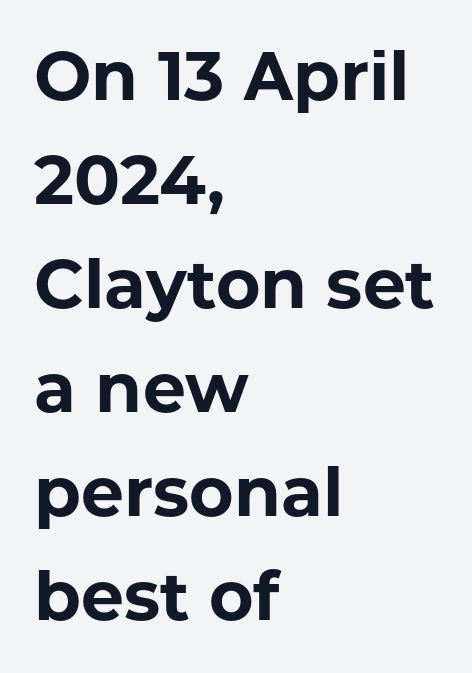
{"serif": "no", "italic": "no", "bold": "yes", "weight": "bold", "width": "normal", "stroke_contrast": "low", "x_height": "medium", "monospaced": "no", "underline": "no", "align": "left", "line_spacing": "normal", "line_spacing_ratio": 1.53, "letter_spacing": "normal", "letter_spacing_em": 0.0, "glyph_px": 68}
